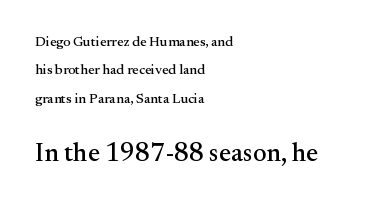
The image shows 26 px text type, upright; set left-aligned, loose line spacing (2.03x), normal letter spacing, not underlined; the second (bottom) block is 1.86x larger.
